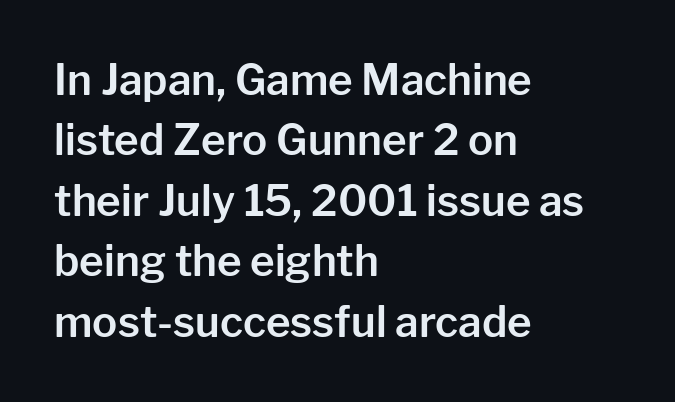
Q: Is the text italic (slanted)? A: No, it is upright.
Q: Is the typeface a serif or a sans-serif typeface? A: Sans-serif.
Q: Is the text underlined? A: No.
Q: How is the paragraph aligned? A: Left-aligned.
Q: Is the spacing between letters normal or unusually wide? A: Normal.
Q: Is the spacing between lines tight, normal or loose? A: Normal.
Q: Width (condensed, normal, or wide)? A: Normal.
Q: Stroke contrast? A: Low.
Q: x-height? A: Medium.
Q: Monospaced? A: No.
